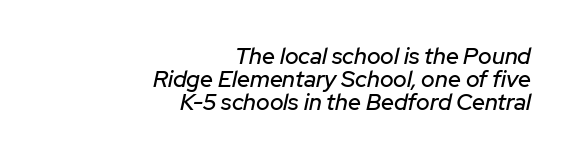
The rendering anchors every line to the right-hand side. Quick note: underline off. The whole block is typeset with a tilt. Nobody touched the tracking dial on this one. Successive baselines arrive quickly, one right under another.
